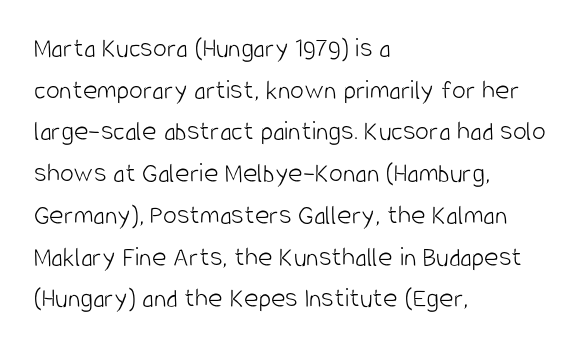
The image shows 28 px light, condensed sans-serif type, upright; set left-aligned, normal line spacing (1.49x), normal letter spacing, not underlined; low stroke contrast and a large x-height.
